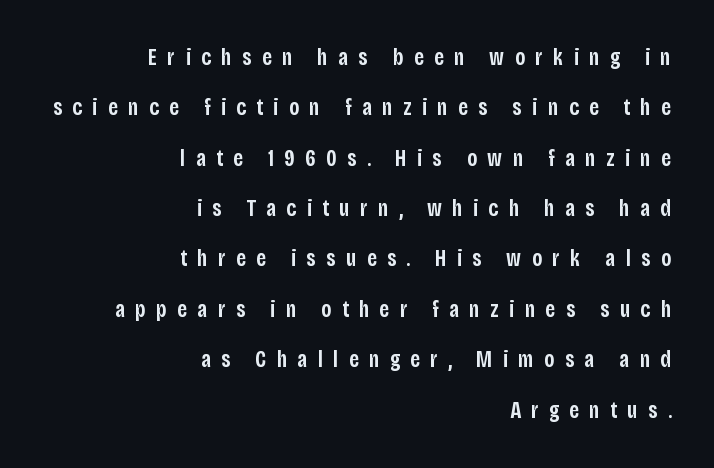
What's the leading like? Stretched, with rows far apart. Every row of glyphs terminates at an identical x-position on the right. On the weight axis this lands at semibold, roughly 600. Beneath every word, the page is bare. Posture: upright roman.
